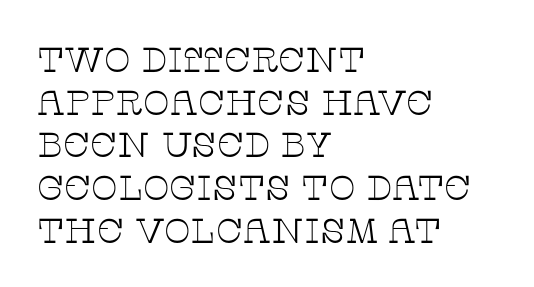
Q: Is the text bold? A: No.
Q: Is the text italic (slanted)? A: No, it is upright.
Q: Is the typeface a serif or a sans-serif typeface? A: Serif.
Q: Is the text underlined? A: No.
Q: How is the paragraph aligned? A: Left-aligned.
Q: Is the spacing between letters normal or unusually wide? A: Normal.
Q: Width (condensed, normal, or wide)? A: Wide.
Q: Stroke contrast? A: Low.
Q: x-height? A: Large.
Q: Monospaced? A: No.
